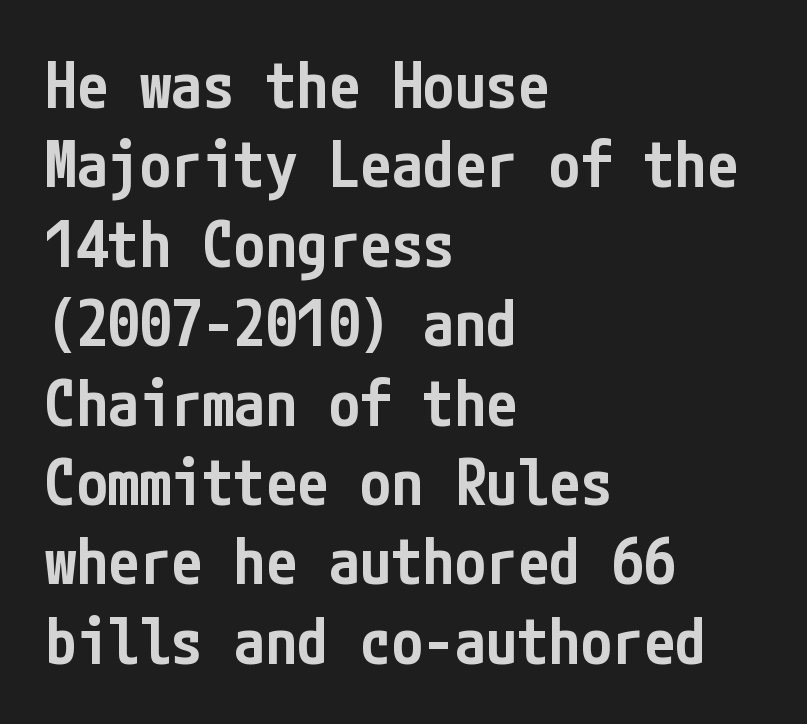
A typesetter would label this face a sans. Line starts are locked; line ends wander. The lettering stays uniformly vertical, giving the passage a roman look. A bit beefed up — I'd call it semibold rather than bold. Beneath every word, the page is bare.
